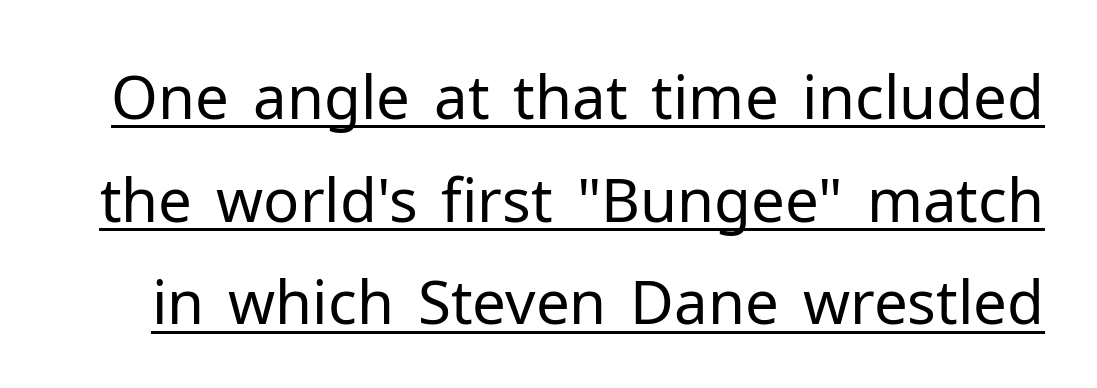
Nothing sits at the stroke ends, so this counts as sans-serif. Every character sits straight up, as roman type does. The rendering uses natural spacing where letterforms have individual widths. Somebody hit Ctrl+U on this one — the words are underlined. These glyphs show unthickened strokes, regular width or finer.
